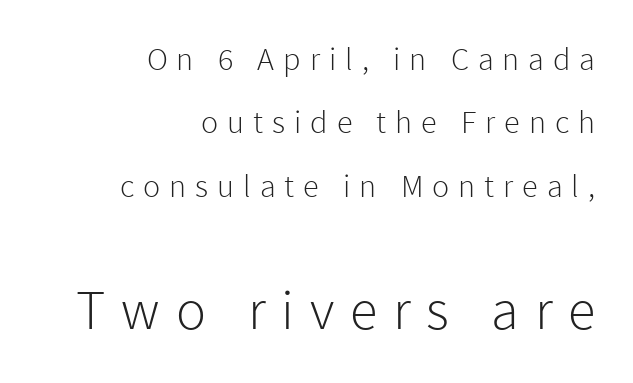
Q: Is the text bold? A: No.
Q: Is the text italic (slanted)? A: No, it is upright.
Q: Is the typeface a serif or a sans-serif typeface? A: Sans-serif.
Q: Is the text underlined? A: No.
Q: How is the paragraph aligned? A: Right-aligned.
Q: Is the spacing between letters normal or unusually wide? A: Unusually wide.
Q: Is the spacing between lines tight, normal or loose? A: Loose.
Q: Which block of text is set in a larger size, the first (top) or the second (bottom)? A: The second (bottom) one.
Q: Width (condensed, normal, or wide)? A: Normal.
Q: Stroke contrast? A: Low.
Q: x-height? A: Medium.
Q: Monospaced? A: No.
